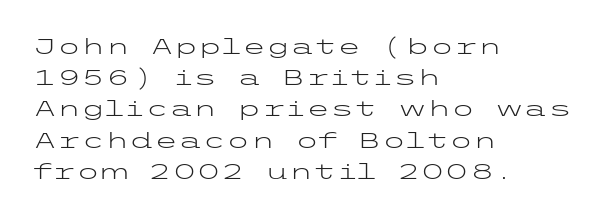
The image shows 22 px text type, upright; set left-aligned, normal line spacing (1.42x), normal letter spacing, not underlined.
